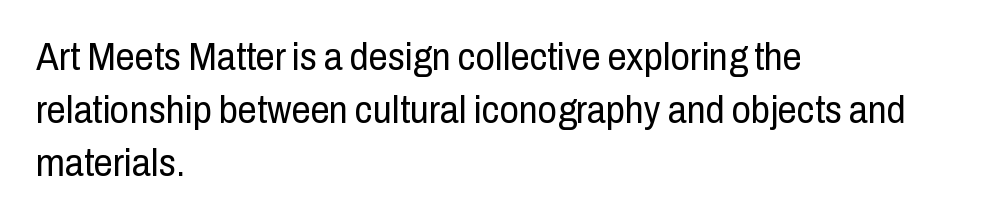
The image shows 38 px regular-weight, condensed sans-serif type, upright; set left-aligned, normal line spacing (1.39x), normal letter spacing, not underlined; low stroke contrast and a medium x-height.
